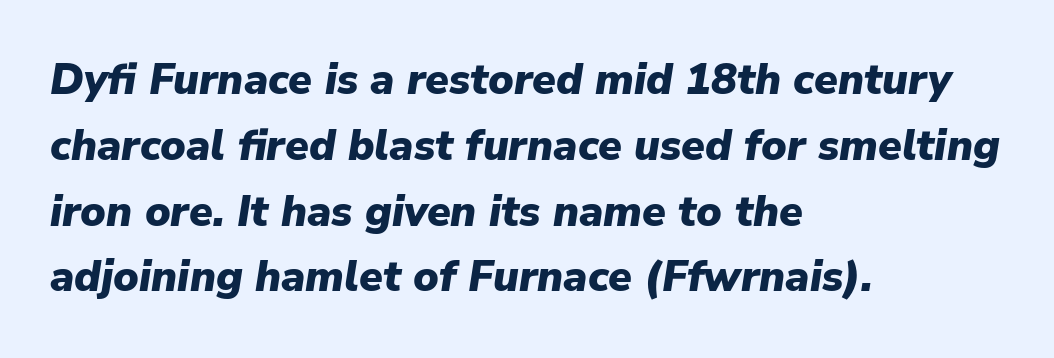
These lines keep a tight, regular rhythm from letter to letter. The paragraph shown leans on its left margin. Here the designer chose a conventional face with non-uniform glyph widths. Each row of text sits above clean, open space. Line spacing here is normal. Weight: bold.
